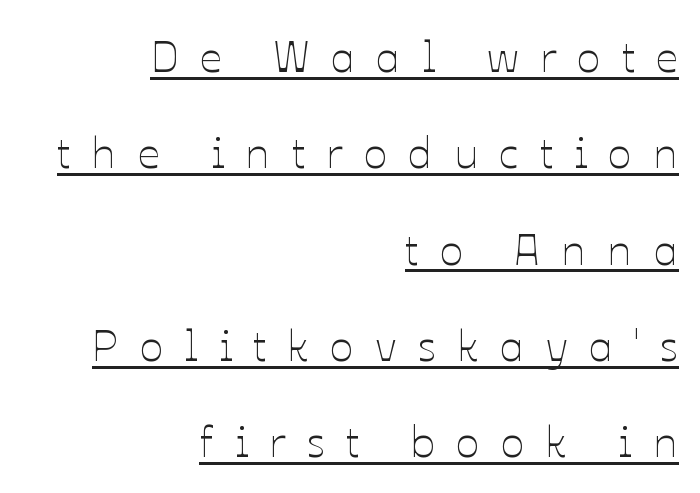
{"italic": "no", "bold": "no", "weight": "thin", "width": "normal", "stroke_contrast": "low", "x_height": "medium", "monospaced": "no", "underline": "yes", "align": "right", "line_spacing": "loose", "line_spacing_ratio": 2.19, "letter_spacing": "wide", "letter_spacing_em": 0.48, "glyph_px": 44}
